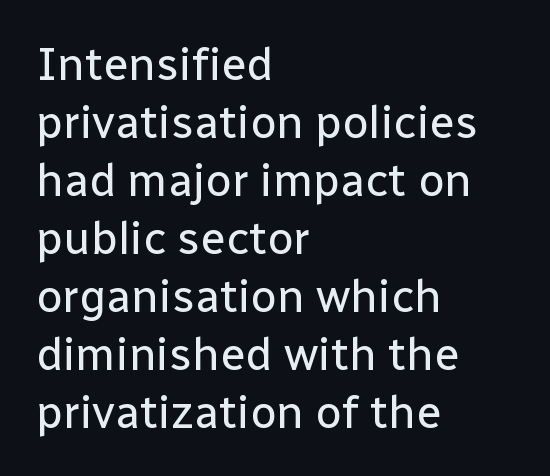
This sample uses plain, unmodified letter spacing. The lines are quadded left. Whoever set this chose a conventional vertical rhythm. No feet cap the strokes, marking this as sans-serif type. Here the designer chose a conventional face with non-uniform glyph widths. A roman cut, with each character standing at attention.
